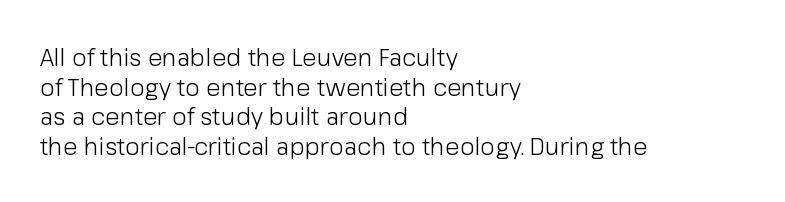
{"italic": "no", "bold": "no", "underline": "no", "align": "left", "line_spacing_ratio": 1.23, "letter_spacing": "normal", "letter_spacing_em": 0.0, "glyph_px": 24}
